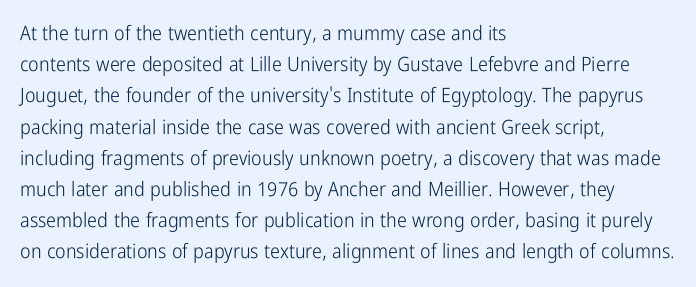
Q: Is the text bold? A: No.
Q: Is the text italic (slanted)? A: No, it is upright.
Q: Is the text underlined? A: No.
Q: How is the paragraph aligned? A: Left-aligned.
Q: Is the spacing between letters normal or unusually wide? A: Normal.
Q: Is the spacing between lines tight, normal or loose? A: Normal.
